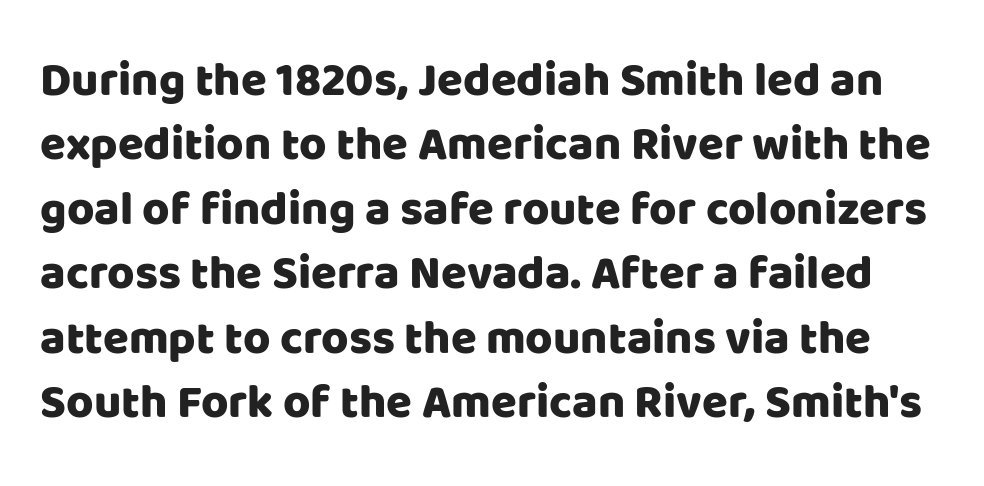
{"serif": "no", "italic": "no", "width": "normal", "stroke_contrast": "low", "x_height": "large", "monospaced": "no", "underline": "no", "line_spacing": "normal", "line_spacing_ratio": 1.37, "letter_spacing": "normal", "letter_spacing_em": 0.0, "glyph_px": 47}
